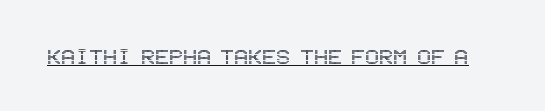
The image shows 26 px text type, upright; set normal letter spacing, underlined.
